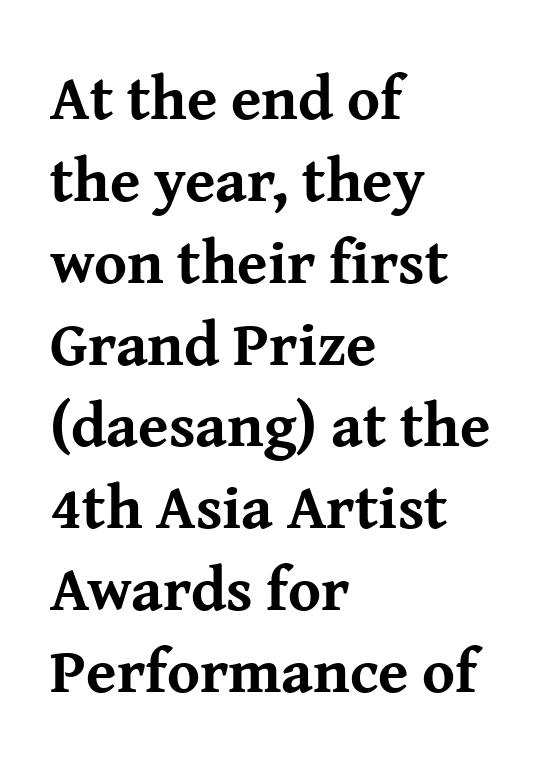
Q: Is the text bold? A: Yes.
Q: Is the text italic (slanted)? A: No, it is upright.
Q: Is the typeface a serif or a sans-serif typeface? A: Serif.
Q: Is the text underlined? A: No.
Q: How is the paragraph aligned? A: Left-aligned.
Q: Is the spacing between letters normal or unusually wide? A: Normal.
Q: Is the spacing between lines tight, normal or loose? A: Normal.
Q: Width (condensed, normal, or wide)? A: Normal.
Q: Stroke contrast? A: Medium.
Q: x-height? A: Medium.
Q: Monospaced? A: No.
